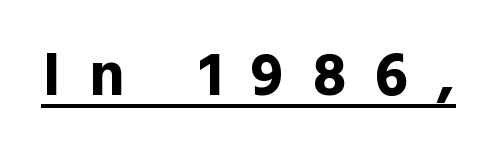
Q: Is the text bold? A: Yes.
Q: Is the text italic (slanted)? A: No, it is upright.
Q: Is the typeface a serif or a sans-serif typeface? A: Sans-serif.
Q: Is the text underlined? A: Yes.
Q: Is the spacing between letters normal or unusually wide? A: Unusually wide.
Q: Width (condensed, normal, or wide)? A: Normal.
Q: x-height? A: Medium.
Q: Monospaced? A: No.
